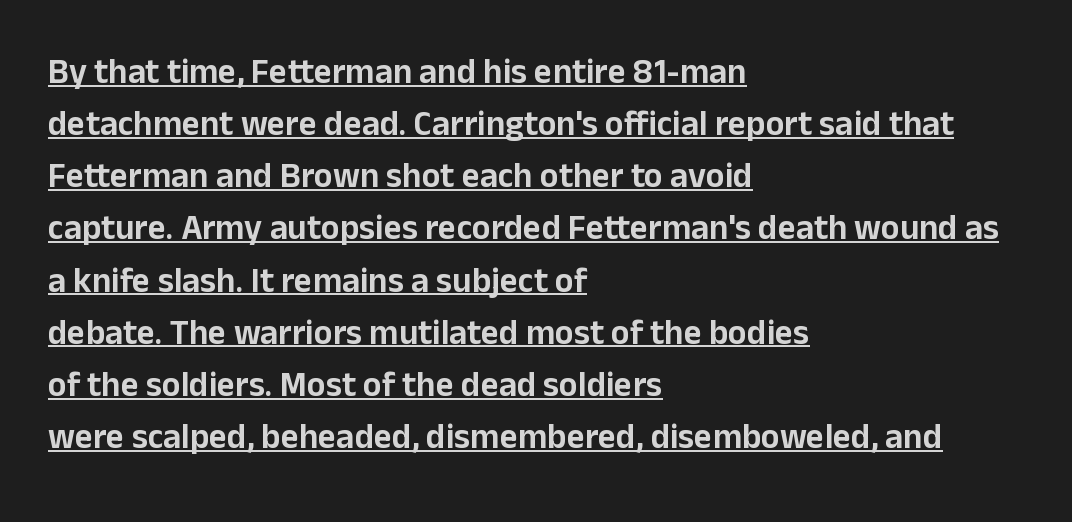
Q: Is the text italic (slanted)? A: No, it is upright.
Q: Is the typeface a serif or a sans-serif typeface? A: Sans-serif.
Q: Is the text underlined? A: Yes.
Q: How is the paragraph aligned? A: Left-aligned.
Q: Is the spacing between letters normal or unusually wide? A: Normal.
Q: Is the spacing between lines tight, normal or loose? A: Normal.
Q: Width (condensed, normal, or wide)? A: Normal.
Q: Stroke contrast? A: Low.
Q: x-height? A: Medium.
Q: Monospaced? A: No.
